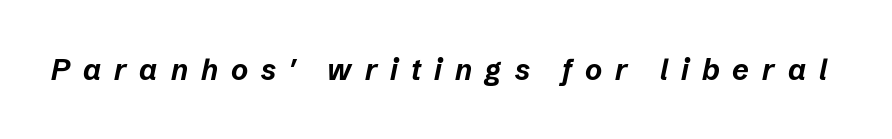
Caption: bold face, heavy strokes. The zone under the glyphs is completely vacant. The font's italic variant was chosen for this text. Between one letter and the next there's a generous, obvious gap. The rendering uses natural spacing where letterforms have individual widths.
